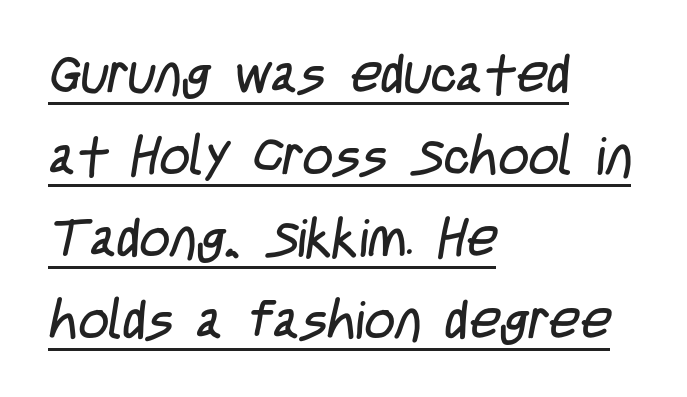
Q: Is the text bold? A: No.
Q: Is the typeface a serif or a sans-serif typeface? A: Sans-serif.
Q: Is the text underlined? A: Yes.
Q: How is the paragraph aligned? A: Left-aligned.
Q: Is the spacing between letters normal or unusually wide? A: Normal.
Q: Is the spacing between lines tight, normal or loose? A: Normal.
Q: Width (condensed, normal, or wide)? A: Condensed.
Q: Stroke contrast? A: Low.
Q: x-height? A: Large.
Q: Monospaced? A: No.
